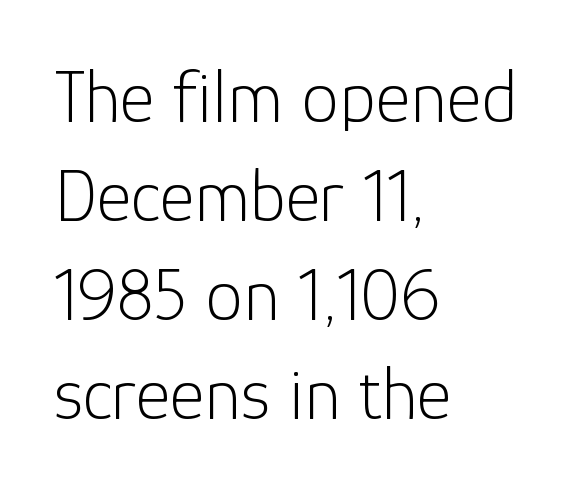
The image shows 75 px light sans-serif type, upright; set left-aligned, normal line spacing (1.32x), normal letter spacing, not underlined; low stroke contrast and a medium x-height.
